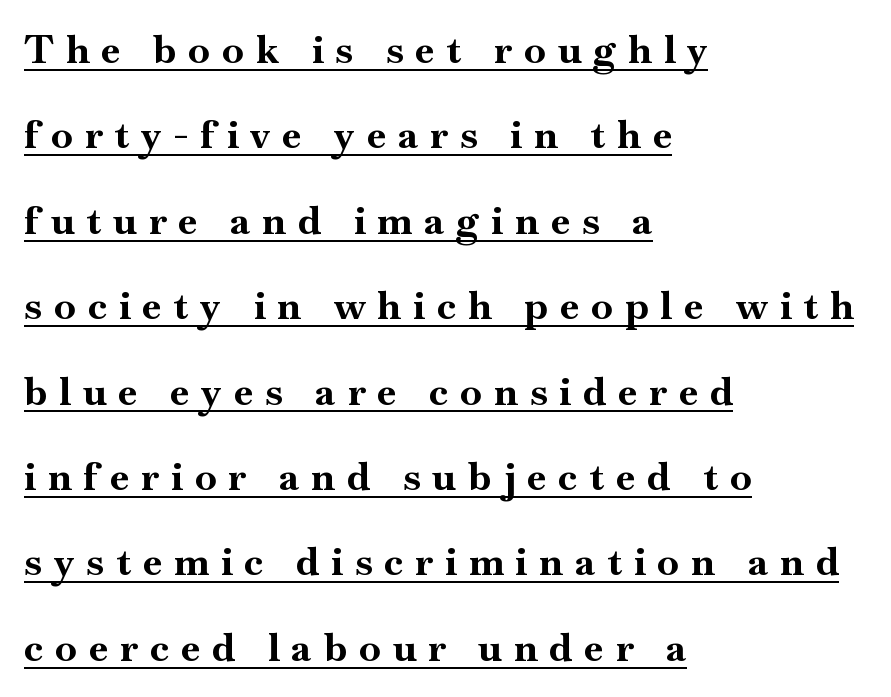
Q: Is the text bold? A: Yes.
Q: Is the text italic (slanted)? A: No, it is upright.
Q: Is the typeface a serif or a sans-serif typeface? A: Serif.
Q: Is the text underlined? A: Yes.
Q: How is the paragraph aligned? A: Left-aligned.
Q: Is the spacing between letters normal or unusually wide? A: Unusually wide.
Q: Is the spacing between lines tight, normal or loose? A: Loose.
Q: Width (condensed, normal, or wide)? A: Normal.
Q: Stroke contrast? A: High.
Q: x-height? A: Small.
Q: Monospaced? A: No.
